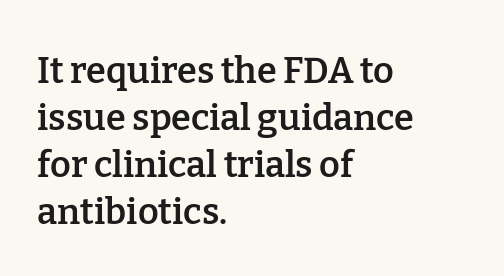
Q: Is the text bold? A: Semi-bold.
Q: Is the text italic (slanted)? A: No, it is upright.
Q: Is the typeface a serif or a sans-serif typeface? A: Serif.
Q: Is the text underlined? A: No.
Q: How is the paragraph aligned? A: Left-aligned.
Q: Is the spacing between letters normal or unusually wide? A: Normal.
Q: Is the spacing between lines tight, normal or loose? A: Normal.
Q: Width (condensed, normal, or wide)? A: Normal.
Q: Stroke contrast? A: Low.
Q: x-height? A: Medium.
Q: Monospaced? A: No.
